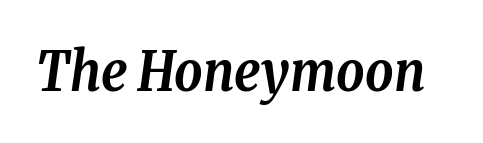
The image shows 55 px semibold, condensed serif type, italic (leaning right); set normal letter spacing, not underlined; low stroke contrast and a medium x-height.
